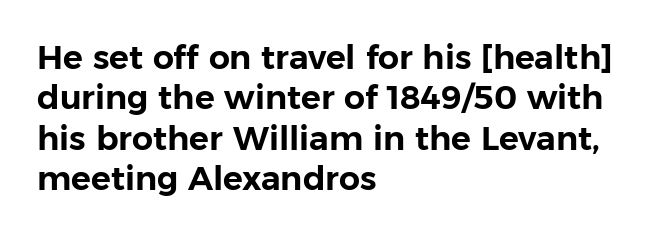
{"serif": "no", "italic": "no", "width": "normal", "stroke_contrast": "low", "x_height": "medium", "monospaced": "no", "underline": "no", "align": "left", "line_spacing_ratio": 1.22, "letter_spacing": "normal", "letter_spacing_em": 0.0, "glyph_px": 33}
